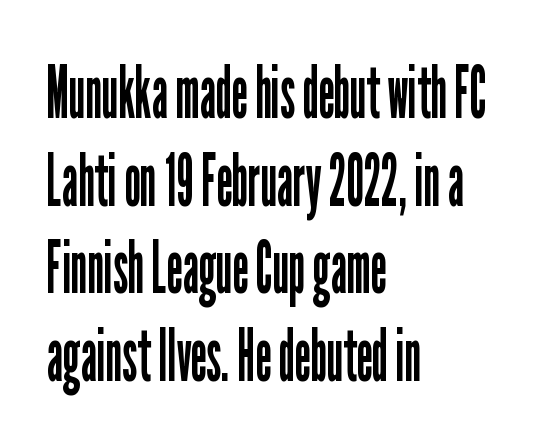
{"serif": "no", "italic": "no", "bold": "no", "weight": "regular", "width": "condensed", "stroke_contrast": "low", "x_height": "medium", "monospaced": "no", "underline": "no", "align": "left", "line_spacing_ratio": 1.2, "letter_spacing": "normal", "letter_spacing_em": 0.0, "glyph_px": 73}
